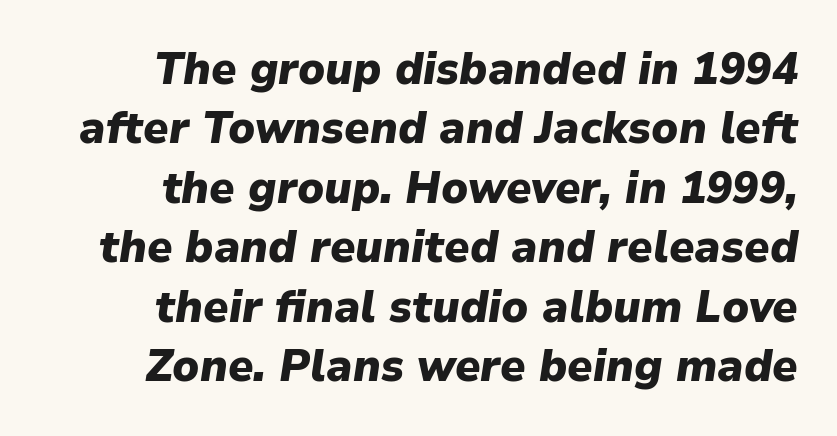
The image shows 44 px heavy type, italic (leaning right); set right-aligned, normal line spacing (1.35x), normal letter spacing, not underlined; low stroke contrast and a medium x-height.
